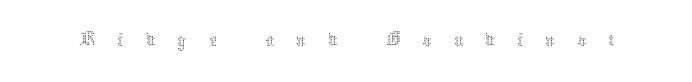
The face looks like a standard text weight, possibly lighter. Unmarked baselines from the first word to the last. Proportional: the letters do not fall into vertical columns. Substantial extra tracking has been applied to these lines.
